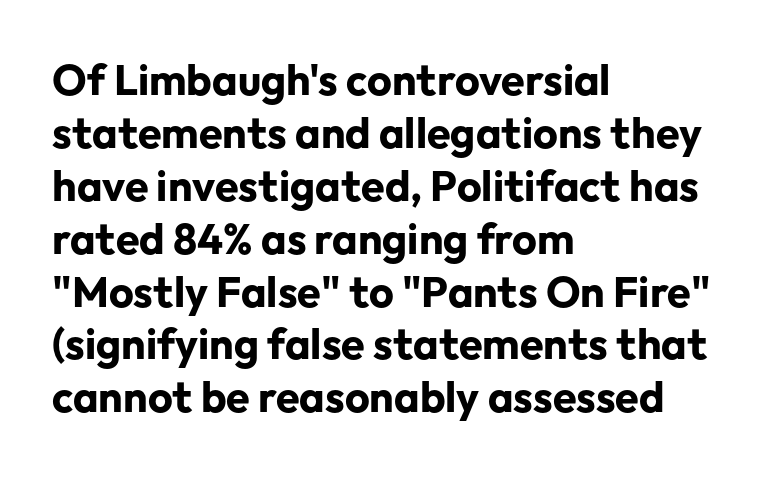
Posture: upright roman. Look at the tracking — it's just the regular setting, nothing added. The typesetter chose a ragged-right arrangement here. A sans-serif font was chosen for this passage. Set as a true bold cut, around the 700 mark.
